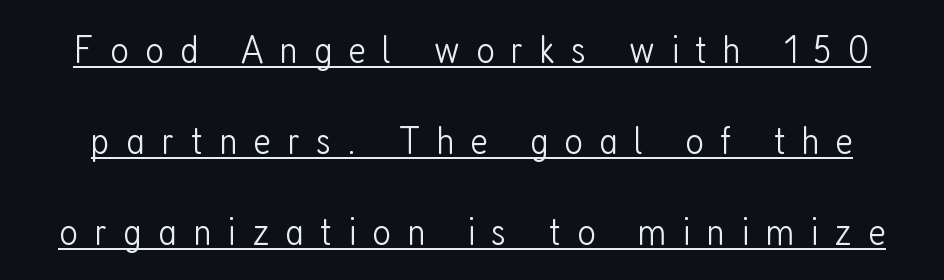
Q: Is the text bold? A: No.
Q: Is the text italic (slanted)? A: No, it is upright.
Q: Is the typeface a serif or a sans-serif typeface? A: Sans-serif.
Q: Is the text underlined? A: Yes.
Q: Is the spacing between letters normal or unusually wide? A: Unusually wide.
Q: Is the spacing between lines tight, normal or loose? A: Loose.
Q: Width (condensed, normal, or wide)? A: Condensed.
Q: Stroke contrast? A: Low.
Q: x-height? A: Medium.
Q: Monospaced? A: No.
